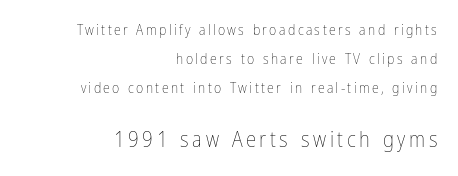
Q: Is the text bold? A: No.
Q: Is the text italic (slanted)? A: No, it is upright.
Q: Is the text underlined? A: No.
Q: How is the paragraph aligned? A: Right-aligned.
Q: Is the spacing between lines tight, normal or loose? A: Loose.
Q: Which block of text is set in a larger size, the first (top) or the second (bottom)? A: The second (bottom) one.
